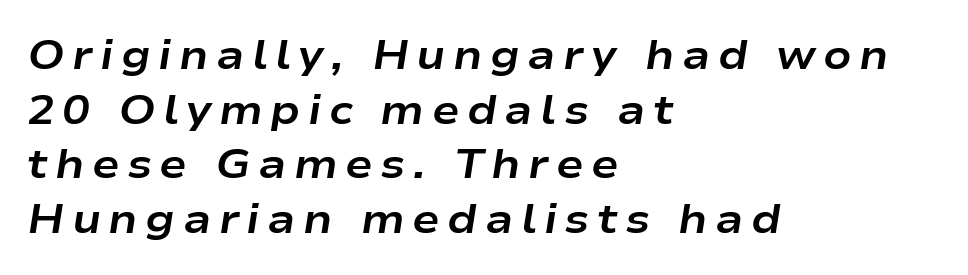
{"italic": "yes", "lean": "right", "slant_degrees": 9, "bold": "yes", "weight": "bold", "width": "wide", "stroke_contrast": "low", "x_height": "medium", "monospaced": "no", "underline": "no", "align": "left", "line_spacing": "normal", "line_spacing_ratio": 1.33, "glyph_px": 41}
